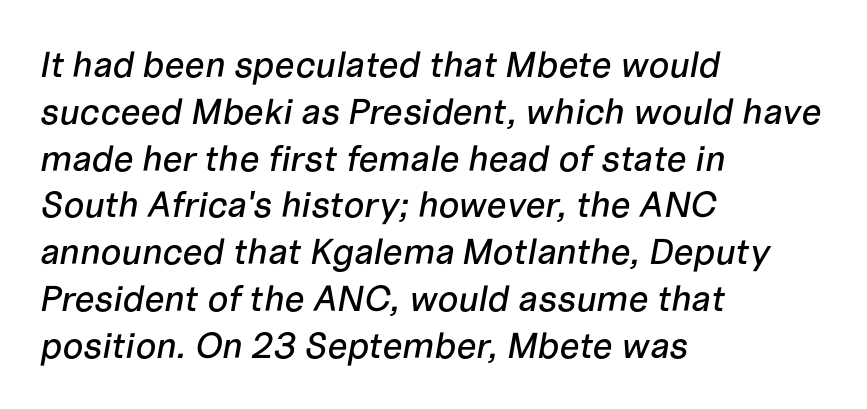
{"italic": "yes", "lean": "right", "slant_degrees": 10, "width": "normal", "stroke_contrast": "low", "x_height": "medium", "monospaced": "no", "underline": "no", "align": "left", "line_spacing": "normal", "line_spacing_ratio": 1.3, "letter_spacing": "normal", "letter_spacing_em": 0.0, "glyph_px": 36}
